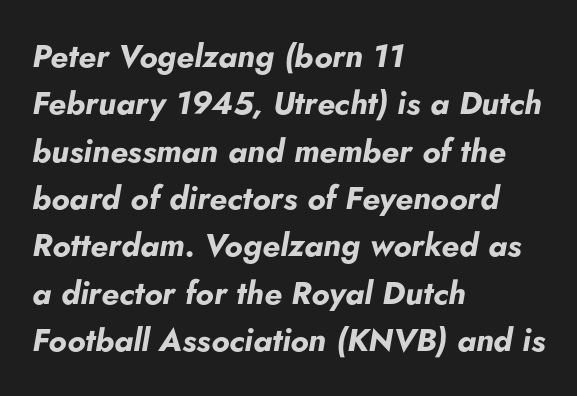
Q: Is the text bold? A: Yes.
Q: Is the text italic (slanted)? A: Yes, it leans right by about 5 degrees.
Q: Is the text underlined? A: No.
Q: How is the paragraph aligned? A: Left-aligned.
Q: Is the spacing between letters normal or unusually wide? A: Normal.
Q: Is the spacing between lines tight, normal or loose? A: Normal.
Q: Width (condensed, normal, or wide)? A: Normal.
Q: Stroke contrast? A: Low.
Q: x-height? A: Small.
Q: Monospaced? A: No.
